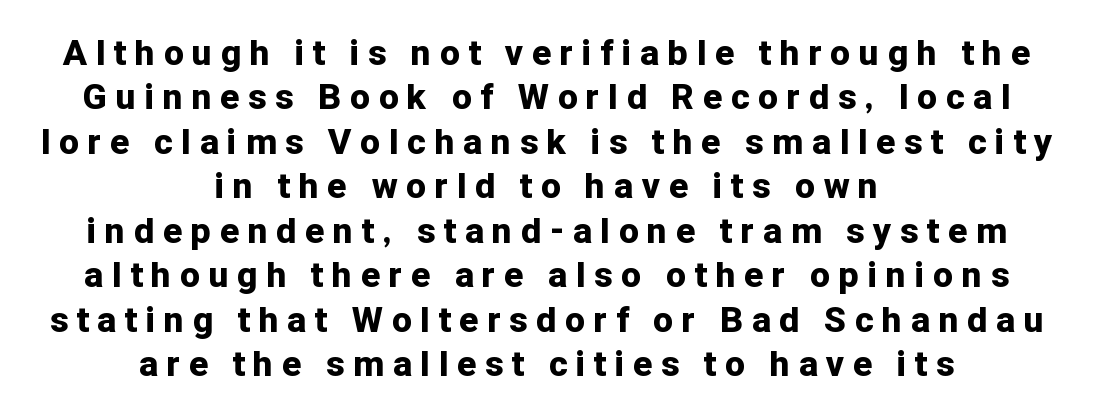
Q: Is the text bold? A: Yes.
Q: Is the text italic (slanted)? A: No, it is upright.
Q: Is the typeface a serif or a sans-serif typeface? A: Sans-serif.
Q: Is the text underlined? A: No.
Q: How is the paragraph aligned? A: Centered.
Q: Is the spacing between letters normal or unusually wide? A: Unusually wide.
Q: Is the spacing between lines tight, normal or loose? A: Normal.
Q: Width (condensed, normal, or wide)? A: Normal.
Q: Stroke contrast? A: Low.
Q: x-height? A: Medium.
Q: Monospaced? A: No.
